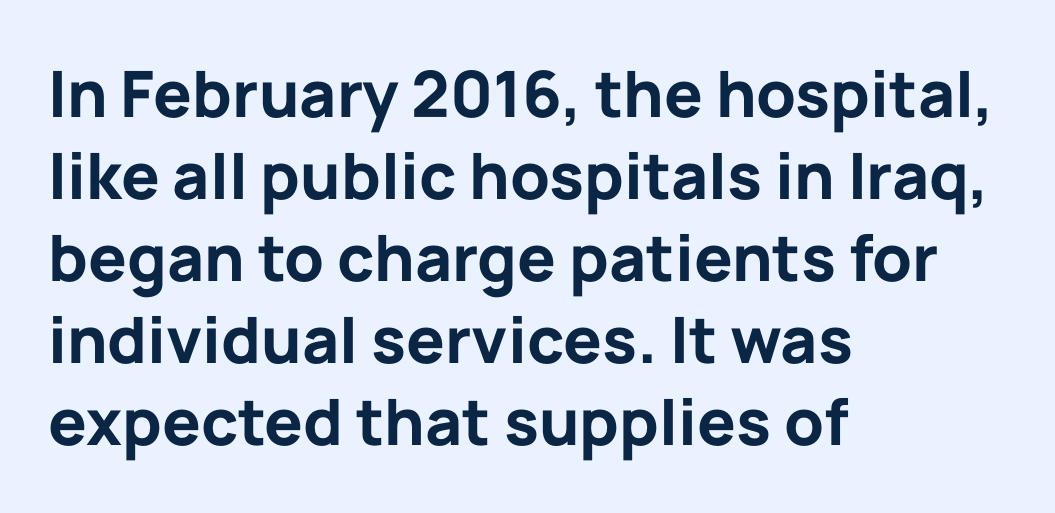
{"serif": "no", "italic": "no", "bold": "yes", "weight": "bold", "width": "normal", "stroke_contrast": "low", "x_height": "medium", "monospaced": "no", "underline": "no", "align": "left", "line_spacing": "normal", "line_spacing_ratio": 1.28, "letter_spacing": "normal", "letter_spacing_em": 0.0, "glyph_px": 64}
